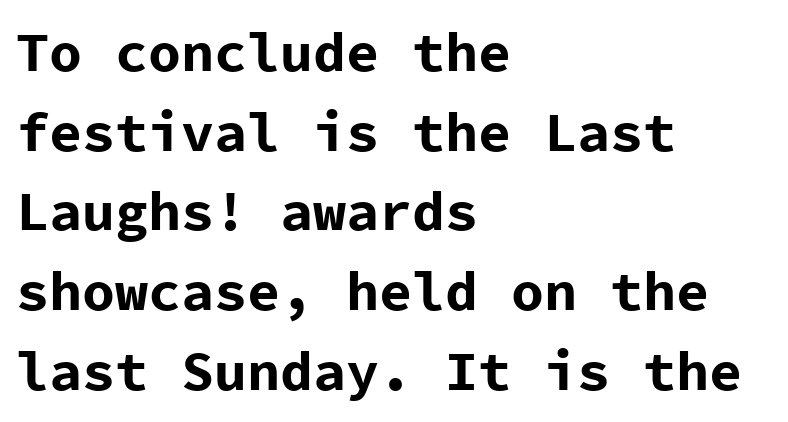
{"serif": "no", "italic": "no", "bold": "yes", "weight": "bold", "width": "normal", "stroke_contrast": "low", "x_height": "medium", "monospaced": "yes", "underline": "no", "align": "left", "line_spacing": "normal", "line_spacing_ratio": 1.45, "letter_spacing": "normal", "letter_spacing_em": 0.0, "glyph_px": 55}
